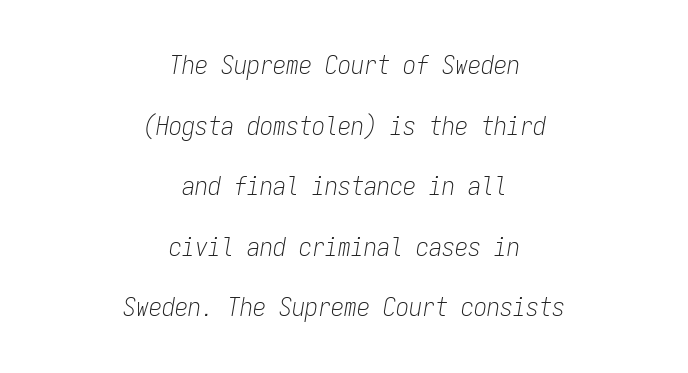
Summary of weight: not heavy and not bold. Does the copy run flush right? No — it is centered line by line. The strip under each line holds only bare page. The text carries the slant typical of an italic or oblique font. Notice the wide empty band between every row — that's loose leading. Look at the tracking — it's just the regular setting, nothing added.
